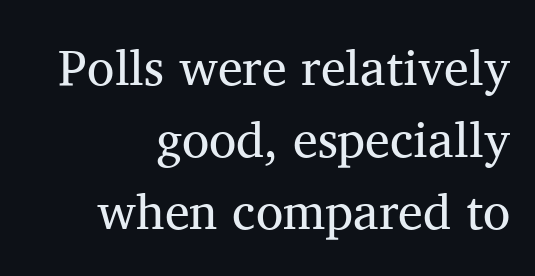
The image shows 50 px regular-weight serif type, upright; set right-aligned, normal line spacing (1.44x), normal letter spacing, not underlined; medium stroke contrast and a medium x-height.
